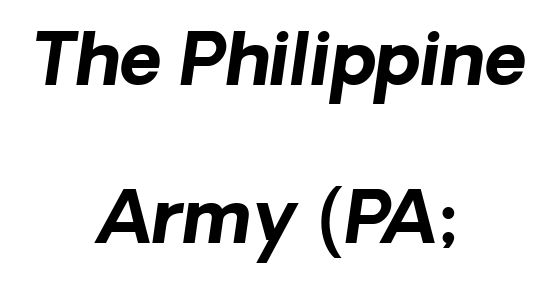
Q: Is the text bold? A: Yes.
Q: Is the typeface a serif or a sans-serif typeface? A: Sans-serif.
Q: Is the text underlined? A: No.
Q: How is the paragraph aligned? A: Centered.
Q: Is the spacing between letters normal or unusually wide? A: Normal.
Q: Is the spacing between lines tight, normal or loose? A: Loose.
Q: Width (condensed, normal, or wide)? A: Normal.
Q: Stroke contrast? A: Low.
Q: x-height? A: Medium.
Q: Monospaced? A: No.
